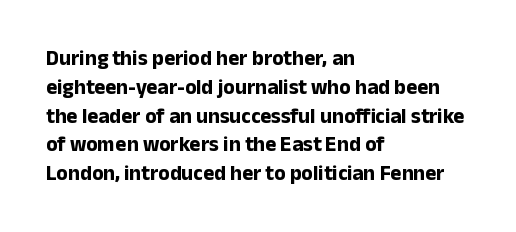
Q: Is the text bold? A: Yes.
Q: Is the text italic (slanted)? A: No, it is upright.
Q: Is the text underlined? A: No.
Q: How is the paragraph aligned? A: Left-aligned.
Q: Is the spacing between letters normal or unusually wide? A: Normal.
Q: Is the spacing between lines tight, normal or loose? A: Normal.
